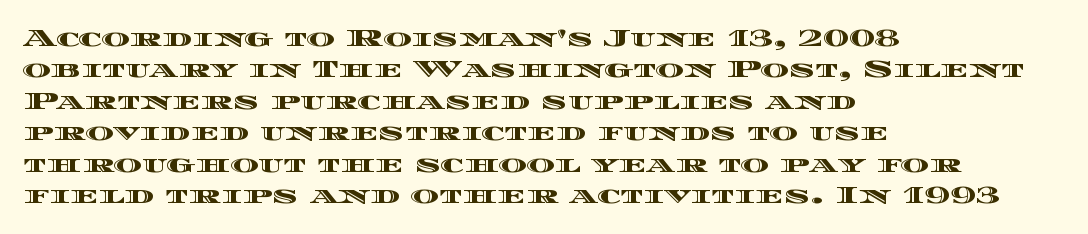
{"italic": "no", "underline": "no", "align": "left", "line_spacing": "normal", "line_spacing_ratio": 1.31, "letter_spacing": "normal", "letter_spacing_em": 0.0, "glyph_px": 24}
